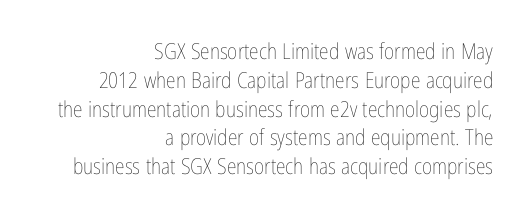
The image shows 22 px text type, upright; set right-aligned, normal line spacing (1.31x), normal letter spacing, not underlined.
